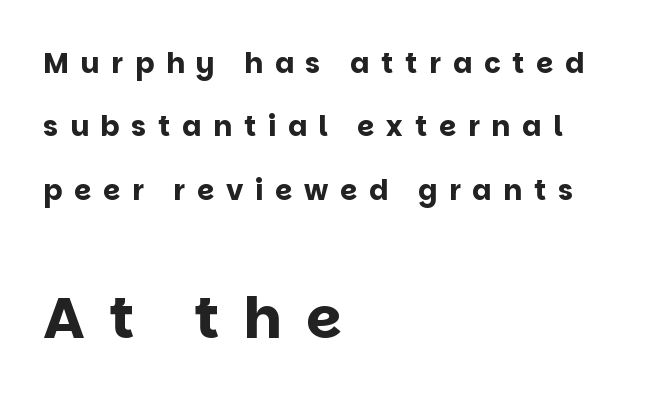
The image shows 57 px bold sans-serif type, upright; set left-aligned, loose line spacing (2.26x), unusually wide letter spacing (+0.42 em), not underlined; the second (bottom) block is 2.04x larger; low stroke contrast and a large x-height.
